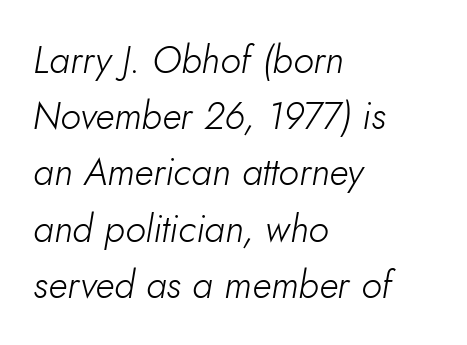
The image shows 38 px light type, italic (leaning right); set left-aligned, normal line spacing (1.48x), normal letter spacing, not underlined; low stroke contrast and a small x-height.
